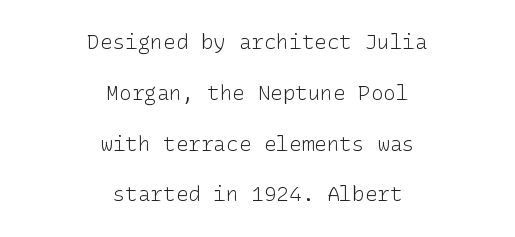
{"italic": "no", "bold": "no", "underline": "no", "align": "center", "line_spacing": "loose", "line_spacing_ratio": 2.42, "letter_spacing": "normal", "letter_spacing_em": 0.0, "glyph_px": 21}
